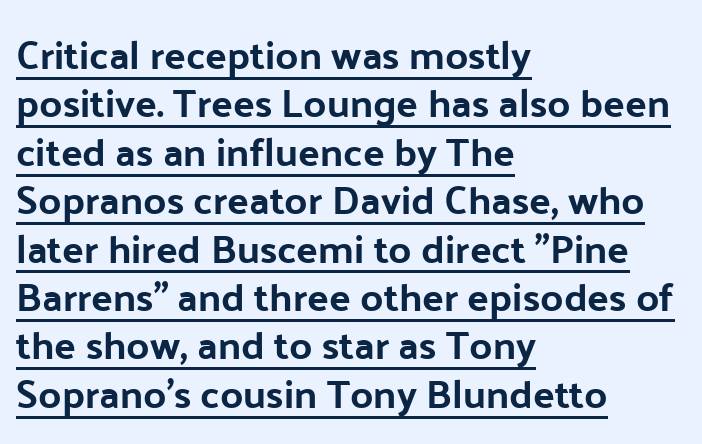
Q: Is the text italic (slanted)? A: No, it is upright.
Q: Is the typeface a serif or a sans-serif typeface? A: Sans-serif.
Q: Is the text underlined? A: Yes.
Q: How is the paragraph aligned? A: Left-aligned.
Q: Is the spacing between letters normal or unusually wide? A: Normal.
Q: Width (condensed, normal, or wide)? A: Normal.
Q: Stroke contrast? A: Low.
Q: x-height? A: Medium.
Q: Monospaced? A: No.
